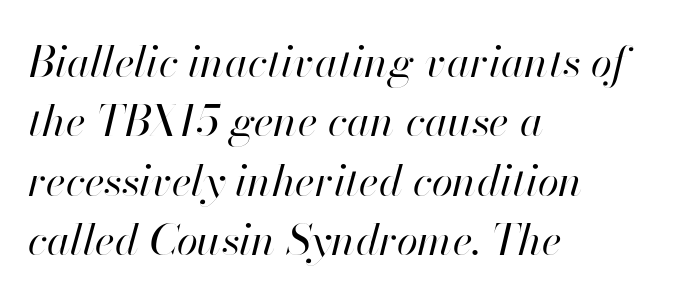
The image shows 43 px regular-weight type, italic (leaning right); set left-aligned, normal line spacing (1.38x), normal letter spacing, not underlined; high stroke contrast and a small x-height.
